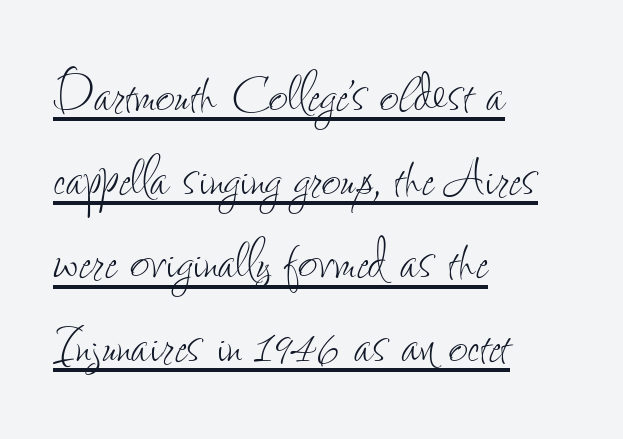
Q: Is the text bold? A: No.
Q: Is the text italic (slanted)? A: Yes.
Q: Is the text underlined? A: Yes.
Q: How is the paragraph aligned? A: Left-aligned.
Q: Is the spacing between letters normal or unusually wide? A: Normal.
Q: Is the spacing between lines tight, normal or loose? A: Normal.
Q: Width (condensed, normal, or wide)? A: Condensed.
Q: Stroke contrast? A: Low.
Q: x-height? A: Small.
Q: Monospaced? A: No.
